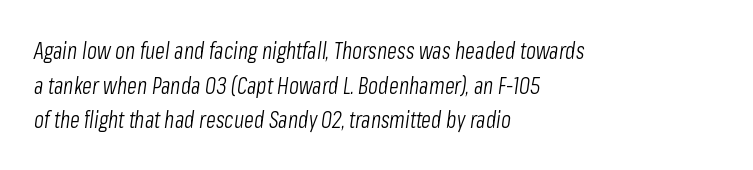
The leading is moderate, giving the passage an even texture. The passage shown leans; its letterforms are oblique. These lines stack with their left ends in a neat column. A bare baseline throughout the passage. The typeface has the unassuming heft of standard copy or less.
